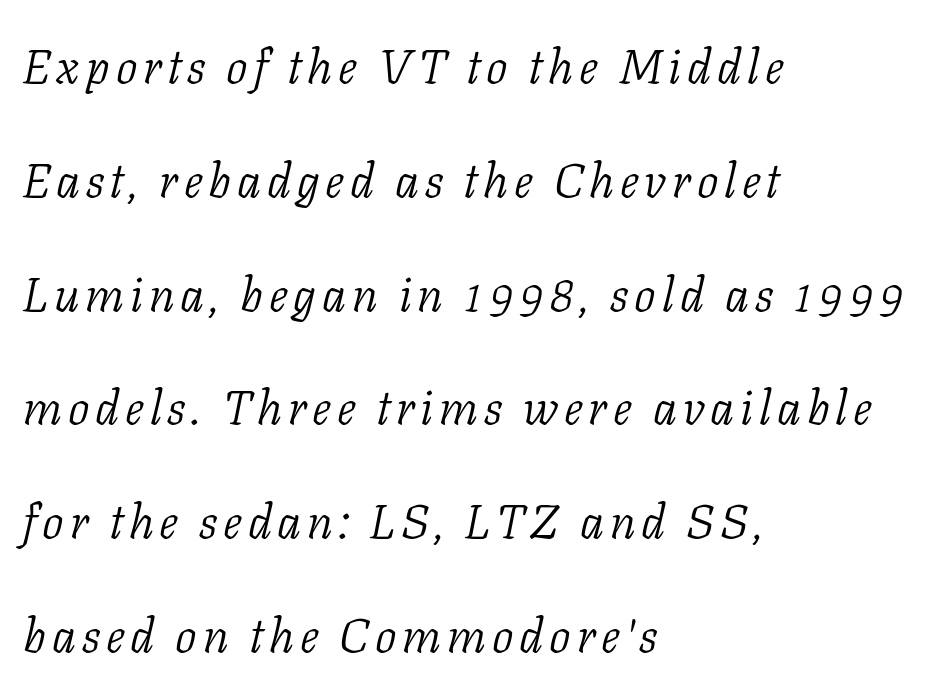
Q: Is the text bold? A: No.
Q: Is the text italic (slanted)? A: Yes, it leans right by about 11 degrees.
Q: Is the typeface a serif or a sans-serif typeface? A: Serif.
Q: Is the text underlined? A: No.
Q: How is the paragraph aligned? A: Left-aligned.
Q: Is the spacing between lines tight, normal or loose? A: Loose.
Q: Width (condensed, normal, or wide)? A: Normal.
Q: Stroke contrast? A: Low.
Q: x-height? A: Medium.
Q: Monospaced? A: No.
